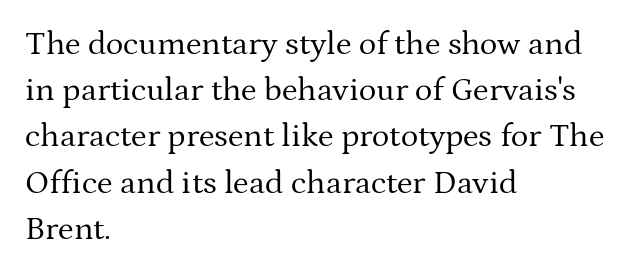
The image shows 33 px regular-weight serif type, upright; set left-aligned, normal line spacing (1.4x), normal letter spacing, not underlined; medium stroke contrast and a medium x-height.
